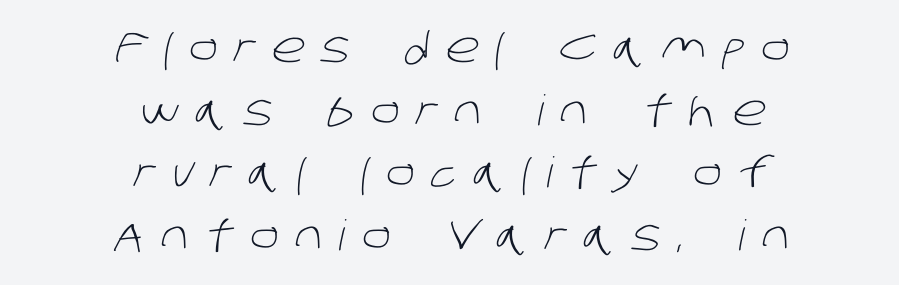
{"serif": "no", "bold": "no", "weight": "light", "width": "normal", "stroke_contrast": "low", "x_height": "large", "monospaced": "no", "underline": "no", "align": "center", "line_spacing": "normal", "line_spacing_ratio": 1.49, "letter_spacing": "wide", "letter_spacing_em": 0.39, "glyph_px": 42}
